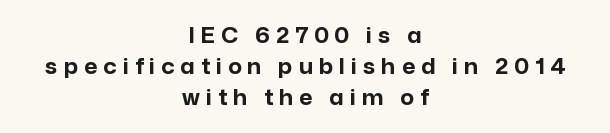
Set as a true bold cut, around the 700 mark. How are the letters spaced? Widely, with obvious added tracking. Clear beneath every line of the passage. The setting favours the middle, as headings and verse often do. The letters stand upright; this is a roman face.
